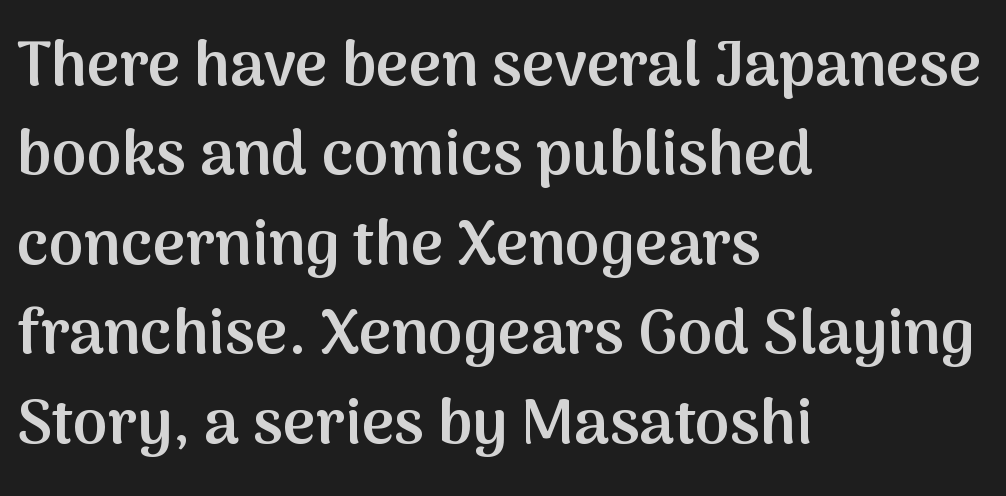
In CSS terms this would be text-align: left. If you measured baseline to baseline, you'd find a middling distance. A somewhat darkened texture: the type is semibold rather than bold. Vertical strokes here are truly vertical. The font family rendered here belongs to the sans-serif group.
